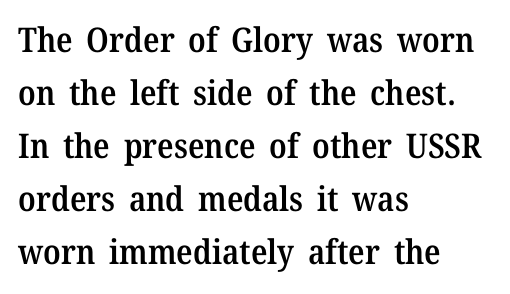
Q: Is the text bold? A: Semi-bold.
Q: Is the text italic (slanted)? A: No, it is upright.
Q: Is the typeface a serif or a sans-serif typeface? A: Serif.
Q: Is the text underlined? A: No.
Q: How is the paragraph aligned? A: Left-aligned.
Q: Is the spacing between letters normal or unusually wide? A: Normal.
Q: Is the spacing between lines tight, normal or loose? A: Normal.
Q: Width (condensed, normal, or wide)? A: Normal.
Q: Stroke contrast? A: Medium.
Q: x-height? A: Medium.
Q: Monospaced? A: No.
